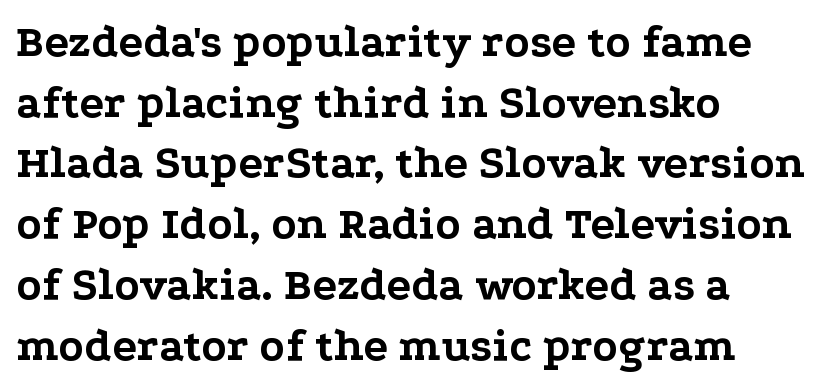
Q: Is the text bold? A: Yes.
Q: Is the text italic (slanted)? A: No, it is upright.
Q: Is the typeface a serif or a sans-serif typeface? A: Serif.
Q: Is the text underlined? A: No.
Q: How is the paragraph aligned? A: Left-aligned.
Q: Is the spacing between letters normal or unusually wide? A: Normal.
Q: Is the spacing between lines tight, normal or loose? A: Normal.
Q: Width (condensed, normal, or wide)? A: Wide.
Q: Stroke contrast? A: Low.
Q: x-height? A: Medium.
Q: Monospaced? A: No.
